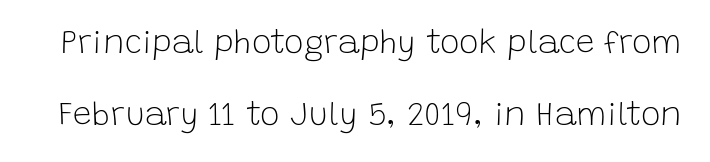
The image shows 33 px light sans-serif type, upright; set loose line spacing (2.17x), normal letter spacing, not underlined; low stroke contrast and a large x-height.
